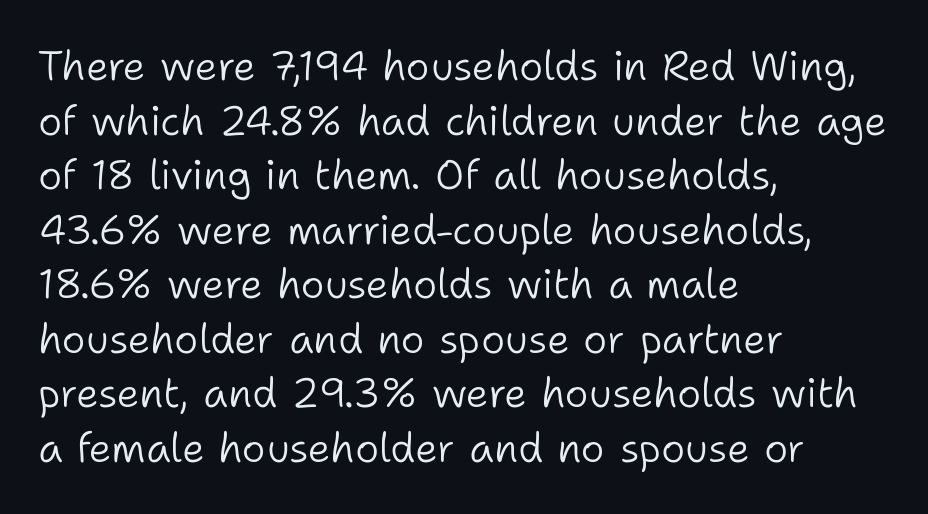
{"serif": "no", "italic": "no", "bold": "no", "weight": "light", "width": "normal", "stroke_contrast": "low", "x_height": "medium", "monospaced": "no", "underline": "no", "align": "left", "line_spacing": "normal", "line_spacing_ratio": 1.33, "letter_spacing": "normal", "letter_spacing_em": 0.0, "glyph_px": 41}
